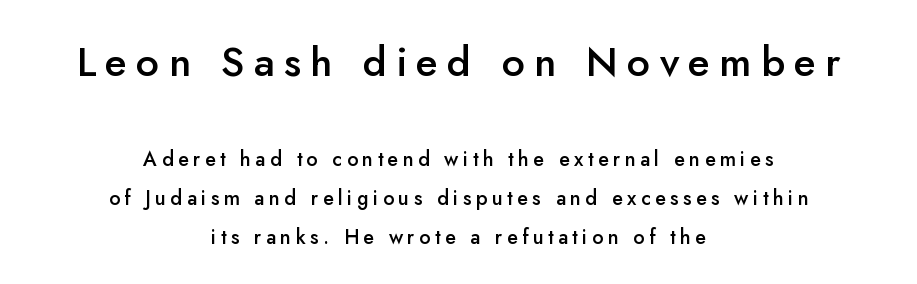
Reading down the column, the eye jumps a long way to each next line. What kind of face is this? One without serifs — a sans. In terms of weight, the rendering is demibold, just under bold. The font's upright variant was chosen for this text.
